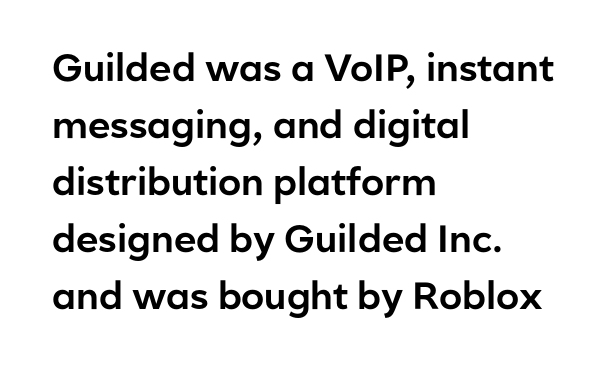
{"serif": "no", "italic": "no", "width": "normal", "stroke_contrast": "low", "x_height": "medium", "monospaced": "no", "underline": "no", "align": "left", "line_spacing": "normal", "line_spacing_ratio": 1.5, "letter_spacing": "normal", "letter_spacing_em": 0.0, "glyph_px": 38}
